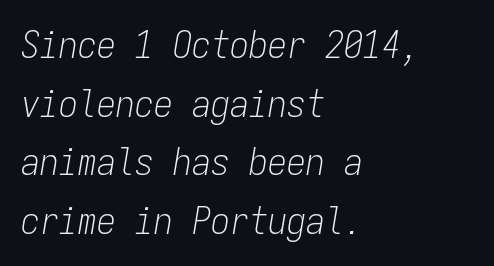
Q: Is the text bold? A: No.
Q: Is the text italic (slanted)? A: Yes, it leans right by about 9 degrees.
Q: Is the text underlined? A: No.
Q: How is the paragraph aligned? A: Left-aligned.
Q: Is the spacing between letters normal or unusually wide? A: Normal.
Q: Is the spacing between lines tight, normal or loose? A: Normal.
Q: Width (condensed, normal, or wide)? A: Condensed.
Q: Stroke contrast? A: Low.
Q: x-height? A: Medium.
Q: Monospaced? A: Yes.
